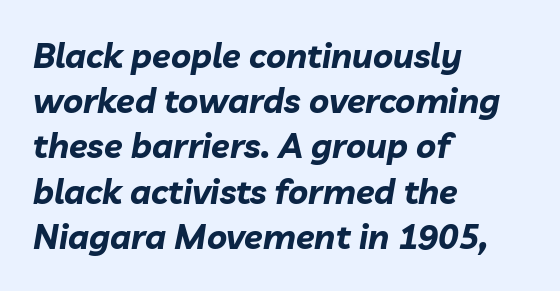
The image shows 34 px bold type, italic (leaning right); set left-aligned, normal line spacing (1.33x), normal letter spacing, not underlined; low stroke contrast and a medium x-height.
